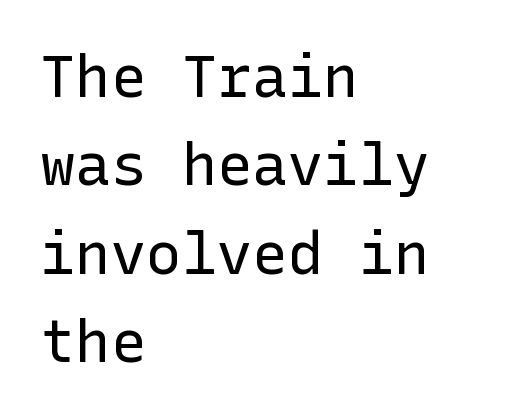
The image shows 59 px regular-weight sans-serif type, upright; set left-aligned, normal line spacing (1.5x), normal letter spacing, not underlined; low stroke contrast and a medium x-height.
